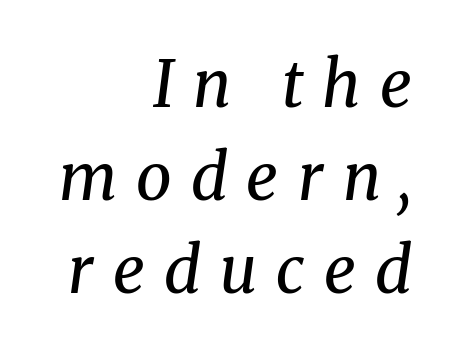
The axis of the letterforms is tilted away from vertical. Leftover space on each line is placed entirely before the opening word. Compared with typical paragraphs, the rows here are spaced about the same. The face used here is rendered with a markedly widened letterfit.
